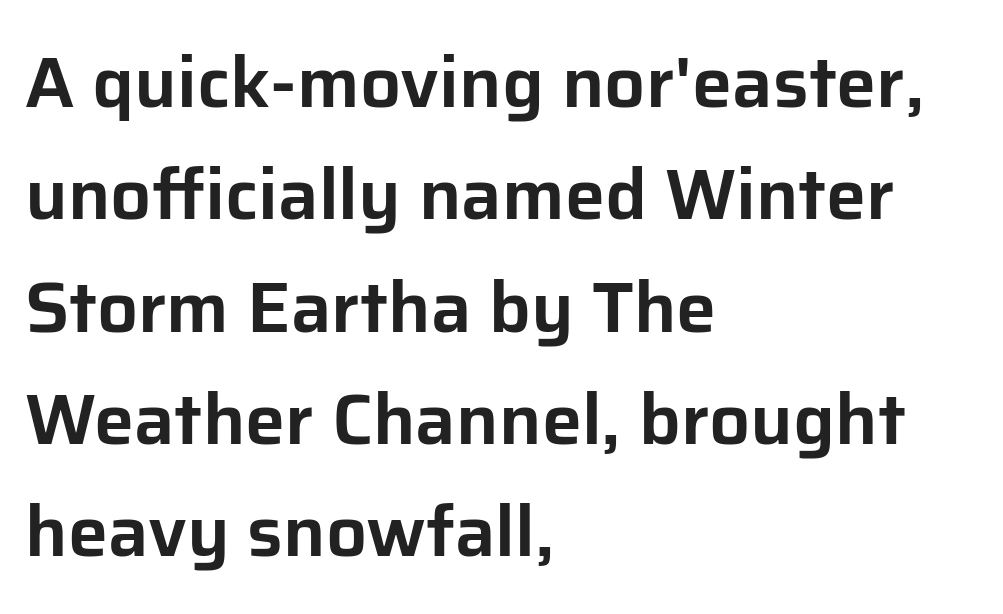
The image shows 72 px sans-serif type, upright; set left-aligned, normal line spacing (1.56x), normal letter spacing, not underlined; low stroke contrast and a medium x-height.
